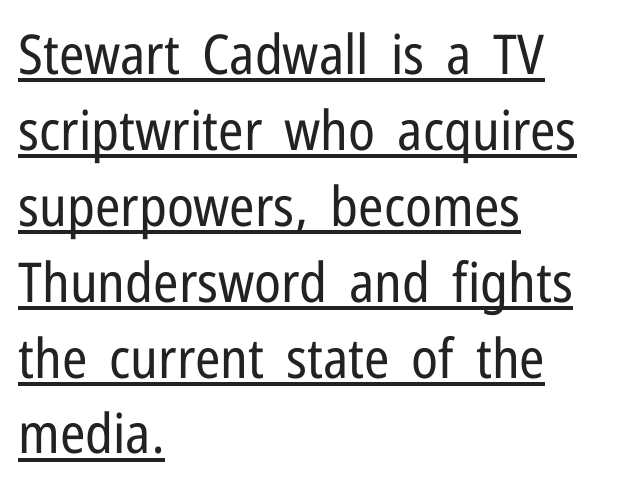
Q: Is the text bold? A: No.
Q: Is the text italic (slanted)? A: No, it is upright.
Q: Is the typeface a serif or a sans-serif typeface? A: Sans-serif.
Q: Is the text underlined? A: Yes.
Q: How is the paragraph aligned? A: Left-aligned.
Q: Is the spacing between letters normal or unusually wide? A: Normal.
Q: Is the spacing between lines tight, normal or loose? A: Normal.
Q: Width (condensed, normal, or wide)? A: Condensed.
Q: Stroke contrast? A: Low.
Q: x-height? A: Medium.
Q: Monospaced? A: No.
